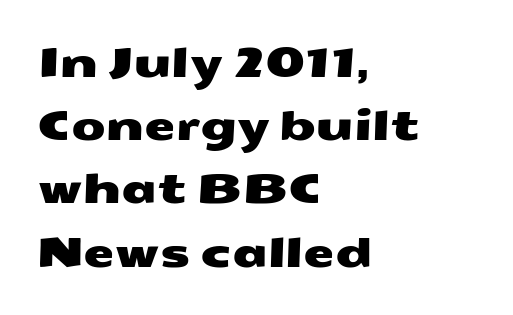
Q: Is the typeface a serif or a sans-serif typeface? A: Sans-serif.
Q: Is the text underlined? A: No.
Q: How is the paragraph aligned? A: Left-aligned.
Q: Is the spacing between letters normal or unusually wide? A: Normal.
Q: Is the spacing between lines tight, normal or loose? A: Normal.
Q: Width (condensed, normal, or wide)? A: Wide.
Q: Stroke contrast? A: Medium.
Q: x-height? A: Medium.
Q: Monospaced? A: No.
